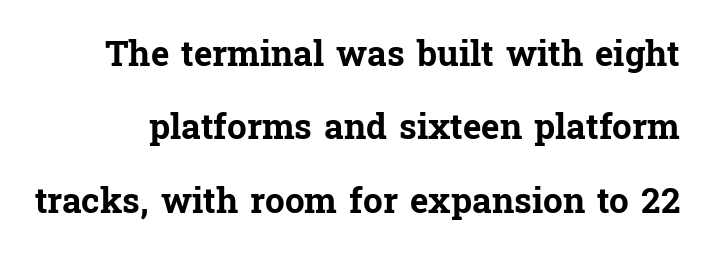
Q: Is the text bold? A: Yes.
Q: Is the text italic (slanted)? A: No, it is upright.
Q: Is the typeface a serif or a sans-serif typeface? A: Serif.
Q: Is the text underlined? A: No.
Q: Is the spacing between letters normal or unusually wide? A: Normal.
Q: Is the spacing between lines tight, normal or loose? A: Loose.
Q: Width (condensed, normal, or wide)? A: Normal.
Q: Stroke contrast? A: Low.
Q: x-height? A: Medium.
Q: Monospaced? A: No.
